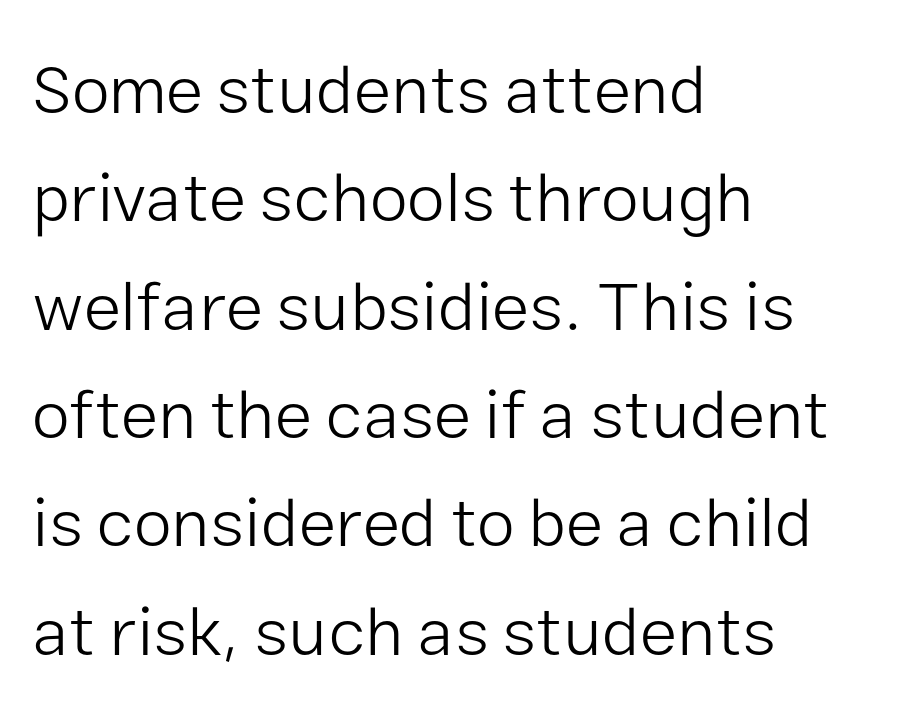
Q: Is the text bold? A: No.
Q: Is the text italic (slanted)? A: No, it is upright.
Q: Is the typeface a serif or a sans-serif typeface? A: Sans-serif.
Q: Is the text underlined? A: No.
Q: How is the paragraph aligned? A: Left-aligned.
Q: Is the spacing between letters normal or unusually wide? A: Normal.
Q: Is the spacing between lines tight, normal or loose? A: Normal.
Q: Width (condensed, normal, or wide)? A: Normal.
Q: Stroke contrast? A: Low.
Q: x-height? A: Medium.
Q: Monospaced? A: No.
